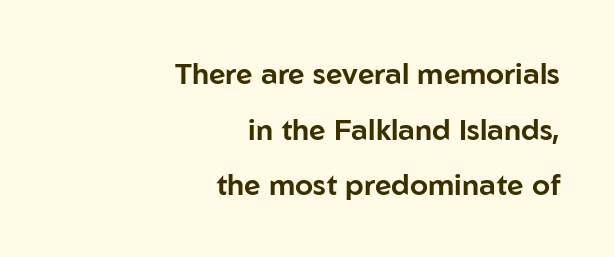
Rows of type keep a wide berth in the vertical direction. Clear beneath every line of the passage. This is roman type, the default non-slanted kind. Spacing verdict: proportional, widths tailored to each character. The letters carry no serifs — their stems end cleanly without finishing strokes.
